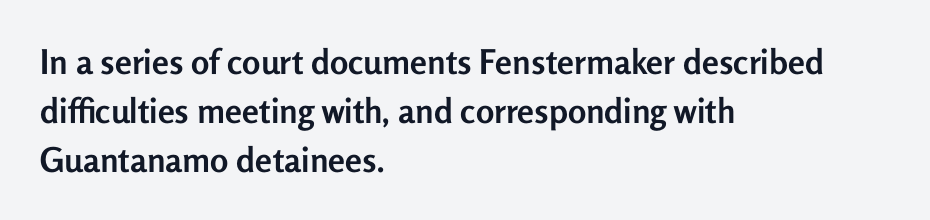
{"serif": "no", "italic": "no", "bold": "yes", "weight": "semibold", "width": "normal", "stroke_contrast": "low", "x_height": "medium", "monospaced": "no", "underline": "no", "align": "left", "line_spacing": "normal", "line_spacing_ratio": 1.44, "letter_spacing": "normal", "letter_spacing_em": 0.0, "glyph_px": 34}
